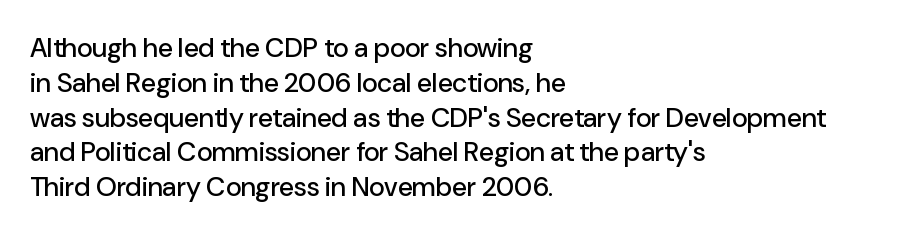
Q: Is the text italic (slanted)? A: No, it is upright.
Q: Is the text underlined? A: No.
Q: How is the paragraph aligned? A: Left-aligned.
Q: Is the spacing between letters normal or unusually wide? A: Normal.
Q: Is the spacing between lines tight, normal or loose? A: Normal.
